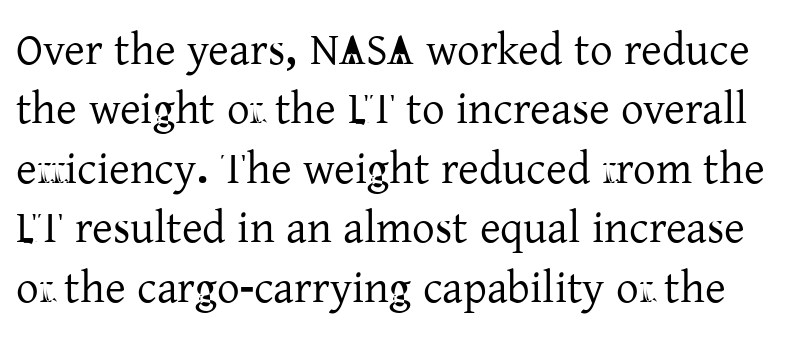
The image shows 45 px serif type, upright; set normal line spacing (1.32x), normal letter spacing, not underlined; low stroke contrast and a medium x-height.
